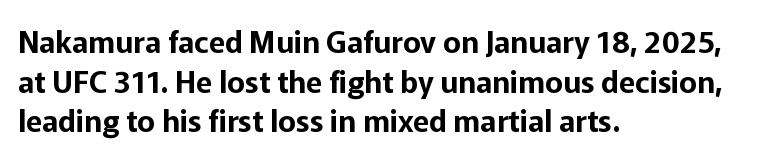
Q: Is the text italic (slanted)? A: No, it is upright.
Q: Is the typeface a serif or a sans-serif typeface? A: Sans-serif.
Q: Is the text underlined? A: No.
Q: How is the paragraph aligned? A: Left-aligned.
Q: Is the spacing between letters normal or unusually wide? A: Normal.
Q: Is the spacing between lines tight, normal or loose? A: Normal.
Q: Width (condensed, normal, or wide)? A: Normal.
Q: Stroke contrast? A: Low.
Q: x-height? A: Medium.
Q: Monospaced? A: No.
